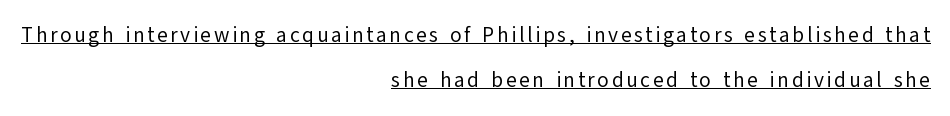
{"italic": "no", "bold": "no", "underline": "yes", "align": "right", "line_spacing": "loose", "line_spacing_ratio": 2.15, "glyph_px": 21}
